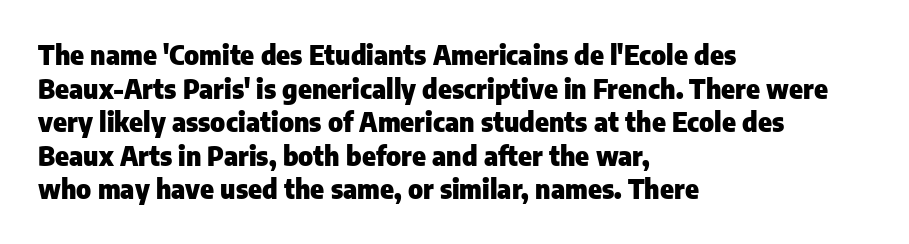
Regarding leading, the lines here are spaced in the standard way. Nothing unusual about the tracking: characters are spaced as the font intends. Clear beneath every line of the passage. The compositor pushed each line to the left boundary. Ascenders rise straight up at ninety degrees. The font is running at its bold setting.
